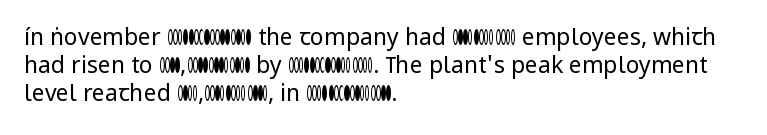
{"italic": "no", "bold": "no", "underline": "no", "align": "left", "line_spacing_ratio": 1.21, "letter_spacing": "normal", "letter_spacing_em": 0.0, "glyph_px": 23}
